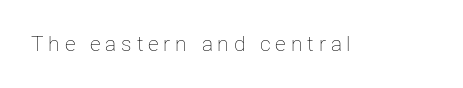
Q: Is the text bold? A: No.
Q: Is the text italic (slanted)? A: No, it is upright.
Q: Is the text underlined? A: No.
Q: Is the spacing between letters normal or unusually wide? A: Unusually wide.
